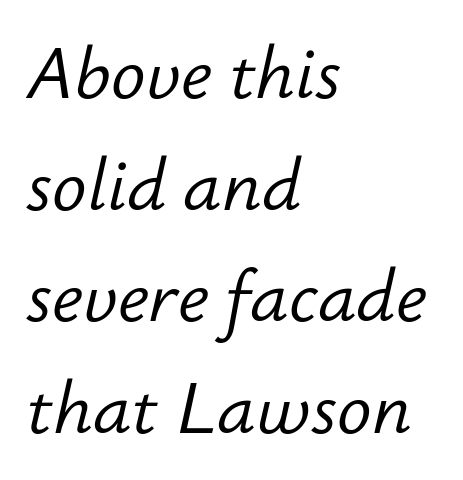
Descenders hang freely into open space. The setting favours the left margin, as ordinary paragraphs usually do. The font sits on the lighter half of the weight spectrum, regular included. A typesetter would call this leading conventional body-copy spacing. The letters are slanted; this is an italic face. In terms of letterspacing, this is plain default setting.
